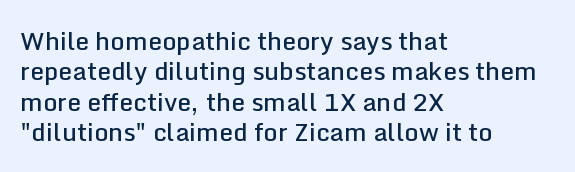
This is moderately heavy type, rendered in semibold. The lines are quadded left. The words here are not underlined. Look at the tracking — it's just the regular setting, nothing added. No italicization has been applied; the sample stays upright.
